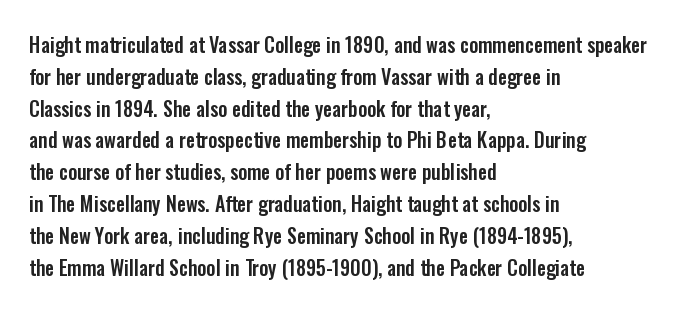
The image shows 20 px text type, upright; set left-aligned, normal line spacing (1.59x), normal letter spacing, not underlined.
